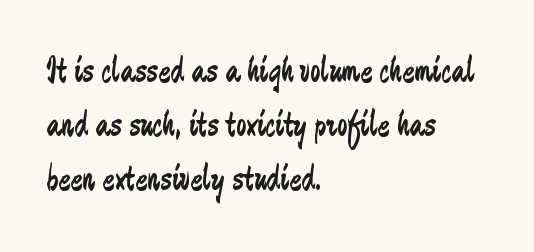
The face used here is proportionally spaced, like ordinary book or web type. Horizontal alignment here is leftward, the default for most running prose. Quick note: underline off. The face looks like a standard text weight, possibly lighter. Is this a sans? Yes — the strokes have no serifs.
